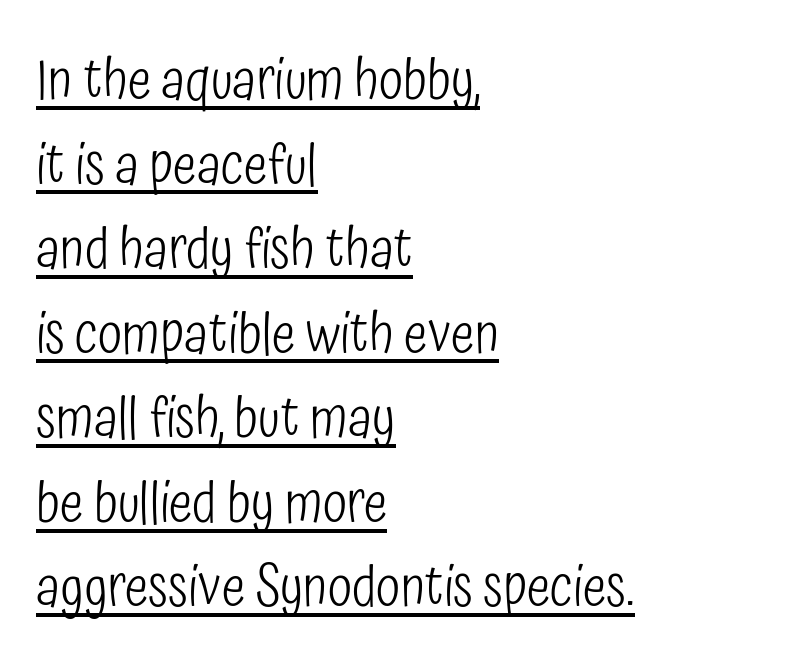
{"serif": "no", "italic": "no", "bold": "no", "weight": "light", "width": "condensed", "stroke_contrast": "low", "x_height": "medium", "monospaced": "no", "underline": "yes", "align": "left", "line_spacing": "normal", "line_spacing_ratio": 1.51, "letter_spacing": "normal", "letter_spacing_em": 0.0, "glyph_px": 56}
